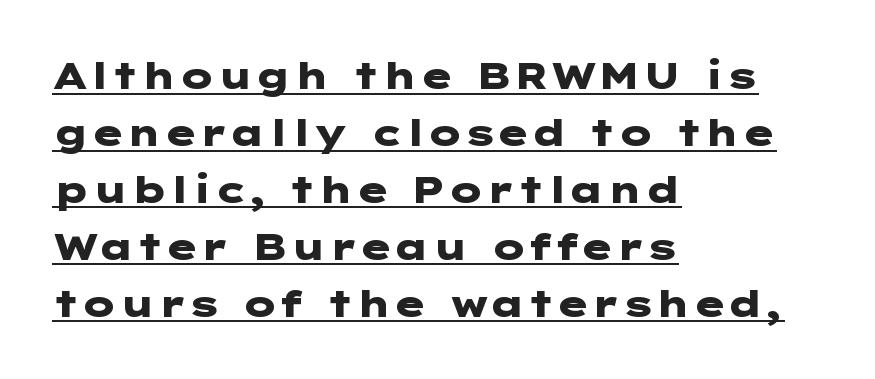
Q: Is the text bold? A: Yes.
Q: Is the text italic (slanted)? A: No, it is upright.
Q: Is the typeface a serif or a sans-serif typeface? A: Sans-serif.
Q: Is the text underlined? A: Yes.
Q: How is the paragraph aligned? A: Left-aligned.
Q: Is the spacing between letters normal or unusually wide? A: Normal.
Q: Is the spacing between lines tight, normal or loose? A: Normal.
Q: Width (condensed, normal, or wide)? A: Wide.
Q: Stroke contrast? A: Low.
Q: x-height? A: Medium.
